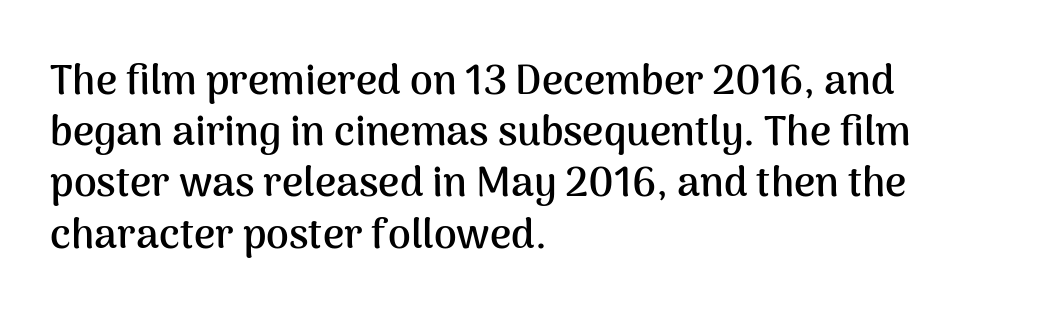
Q: Is the text bold? A: Yes.
Q: Is the text italic (slanted)? A: No, it is upright.
Q: Is the typeface a serif or a sans-serif typeface? A: Sans-serif.
Q: Is the text underlined? A: No.
Q: How is the paragraph aligned? A: Left-aligned.
Q: Is the spacing between letters normal or unusually wide? A: Normal.
Q: Is the spacing between lines tight, normal or loose? A: Normal.
Q: Width (condensed, normal, or wide)? A: Normal.
Q: Stroke contrast? A: Medium.
Q: x-height? A: Medium.
Q: Monospaced? A: No.
